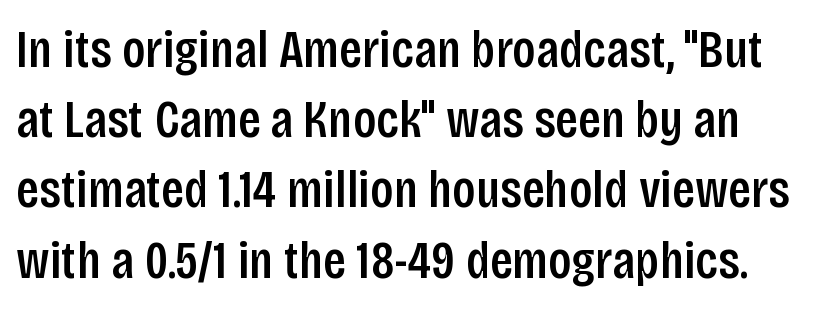
The image shows 54 px semibold, condensed sans-serif type, upright; set normal line spacing (1.3x), normal letter spacing, not underlined; low stroke contrast and a large x-height.
